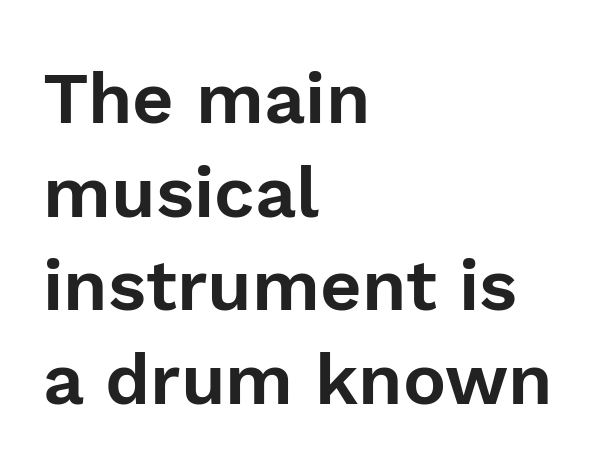
In terms of letterform style, serifs are entirely absent. A typesetter would mark this as roman, not italic. The letters sit at their default tracking, neither squeezed nor spread. A clean baseline with only descenders dipping below it. Compared with a centered layout, this one pins lines to the left instead. The passage shown is typed in a proportional face where columns would drift.
